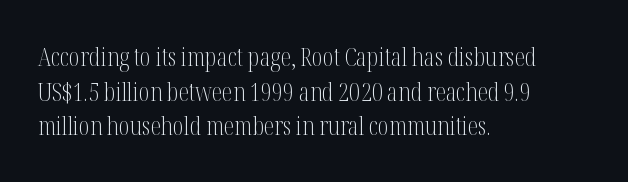
The image shows 26 px text type, upright; set left-aligned, normal line spacing (1.33x), normal letter spacing, not underlined.
